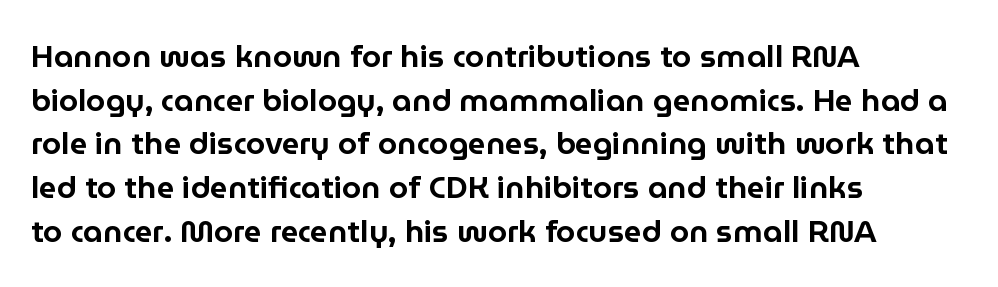
{"serif": "no", "italic": "no", "width": "normal", "stroke_contrast": "low", "x_height": "medium", "monospaced": "no", "underline": "no", "align": "left", "line_spacing": "normal", "line_spacing_ratio": 1.41, "letter_spacing": "normal", "letter_spacing_em": 0.0, "glyph_px": 31}
